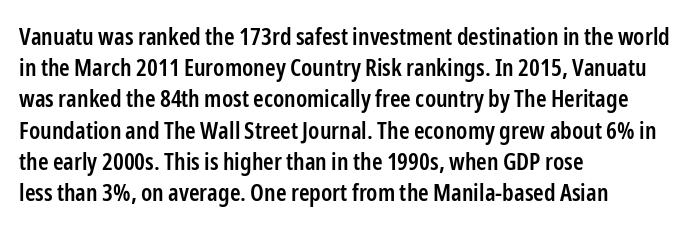
Students, this is semibold: more ink than regular, less than bold. Letter spacing: default. Any mark beneath the type? The region is blank. Rows of type keep a routine distance in the vertical direction. These lines are set flush left with a ragged right edge. Posture: straight, roman, zero tilt.
